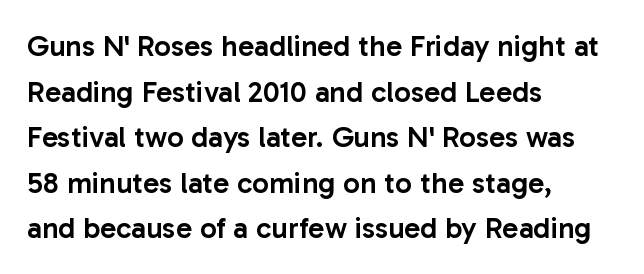
Strokes here are thickened, but only to semibold level. Classification — sans serif. Glyph-to-glyph distance matches everyday printed text. These lines are rendered in a variable-pitch font. Only glyphs here, with clear space below each row. The passage is arranged the way most books set body copy — flush left.
